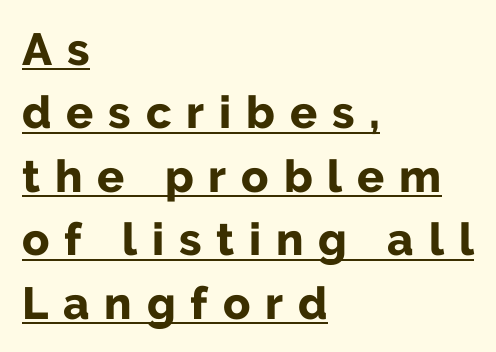
The image shows 45 px bold sans-serif type, upright; set left-aligned, normal line spacing (1.41x), unusually wide letter spacing (+0.33 em), underlined; low stroke contrast and a medium x-height.
